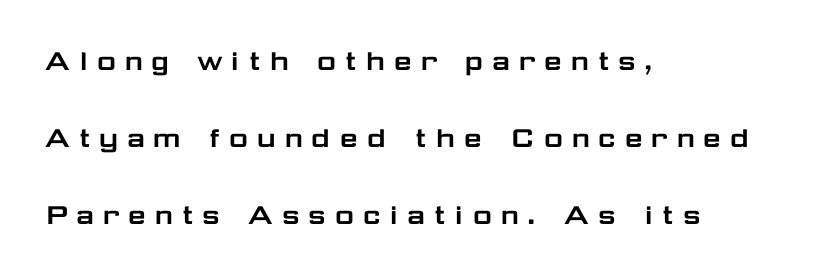
{"serif": "no", "italic": "no", "width": "wide", "stroke_contrast": "low", "x_height": "medium", "monospaced": "no", "underline": "no", "align": "left", "line_spacing": "loose", "line_spacing_ratio": 2.33, "letter_spacing": "wide", "letter_spacing_em": 0.21, "glyph_px": 33}
